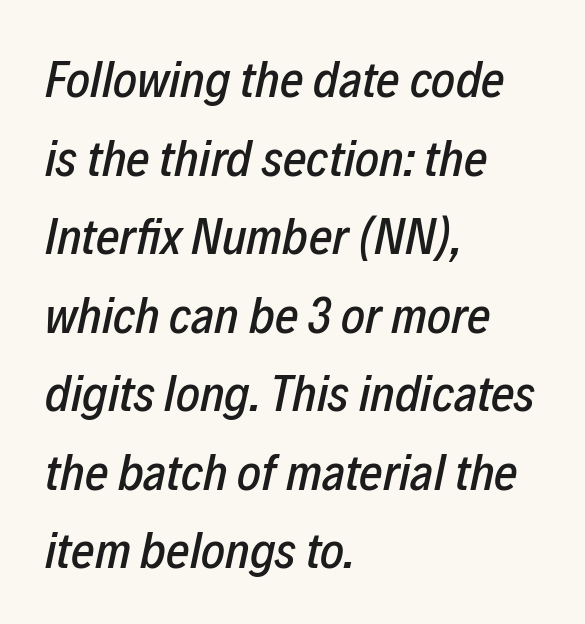
The image shows 51 px condensed type, italic (leaning right); set left-aligned, normal line spacing (1.54x), normal letter spacing, not underlined; low stroke contrast and a medium x-height.
